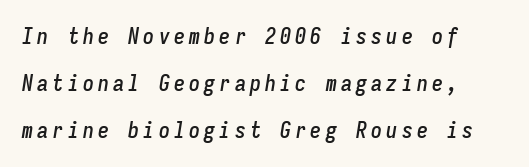
{"italic": "yes", "lean": "right", "slant_degrees": 9, "underline": "no", "align": "left", "line_spacing": "loose", "line_spacing_ratio": 2.13, "glyph_px": 22}
